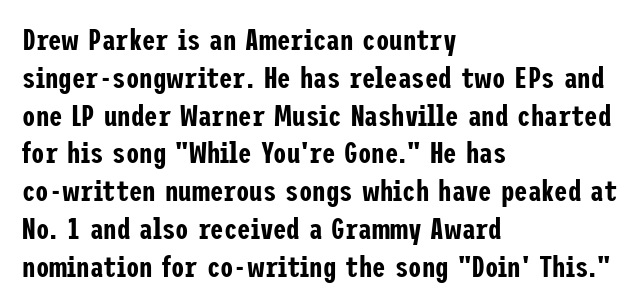
{"serif": "no", "italic": "no", "width": "condensed", "stroke_contrast": "low", "x_height": "medium", "underline": "no", "align": "left", "line_spacing": "normal", "line_spacing_ratio": 1.26, "letter_spacing": "normal", "letter_spacing_em": 0.0, "glyph_px": 30}
